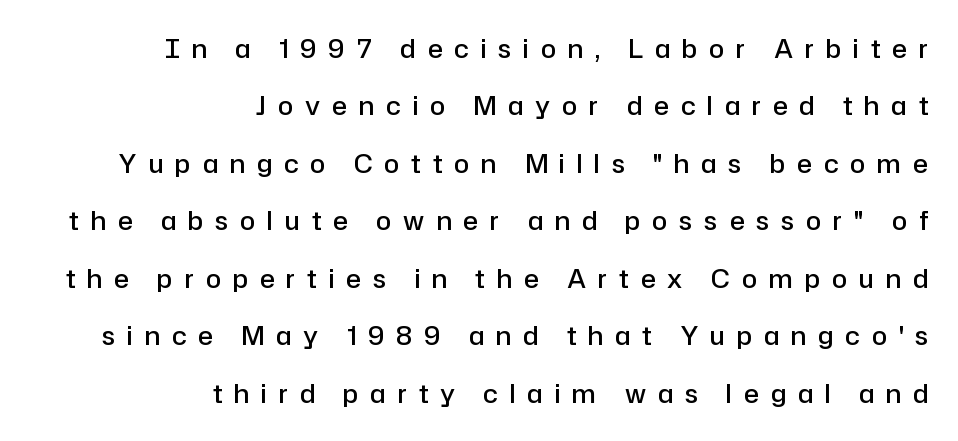
The image shows 25 px text type, upright; set right-aligned, loose line spacing (2.3x), unusually wide letter spacing (+0.48 em), not underlined.
